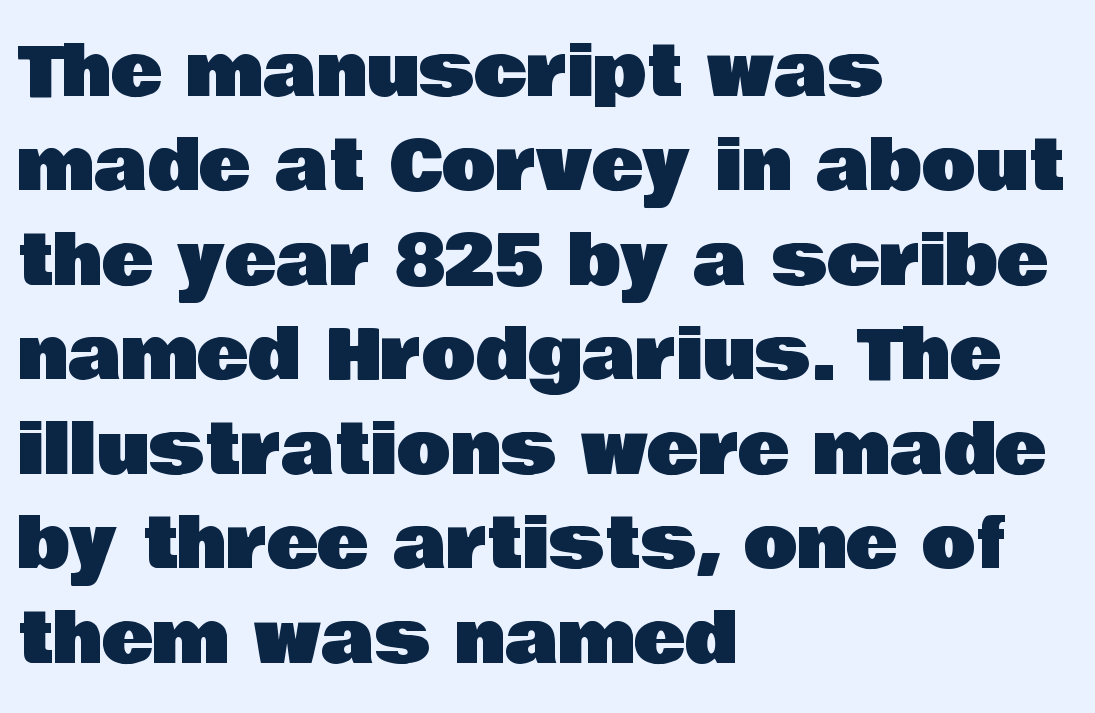
The image shows 70 px sans-serif type, upright; set left-aligned, normal line spacing (1.35x), normal letter spacing, not underlined; low stroke contrast and a large x-height.
